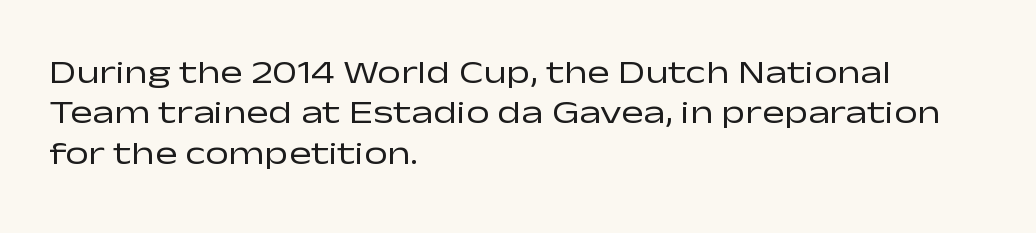
In terms of letterform style, serifs are entirely absent. Posture: straight, roman, zero tilt. The line texture is even and compact thanks to regular tracking. Is the block centered? No — it sits flush against the left margin. Descender tails drop into unmarked territory.
